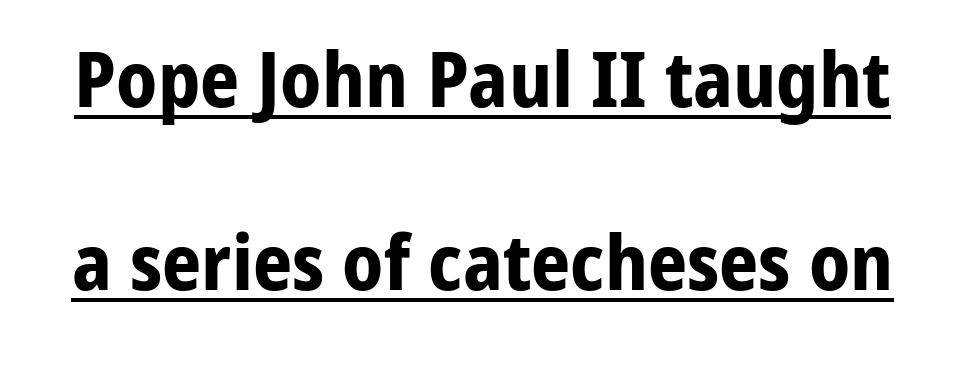
{"serif": "no", "italic": "no", "bold": "yes", "weight": "bold", "width": "normal", "stroke_contrast": "low", "x_height": "medium", "monospaced": "no", "underline": "yes", "line_spacing": "loose", "line_spacing_ratio": 2.38, "letter_spacing": "normal", "letter_spacing_em": 0.0, "glyph_px": 77}
